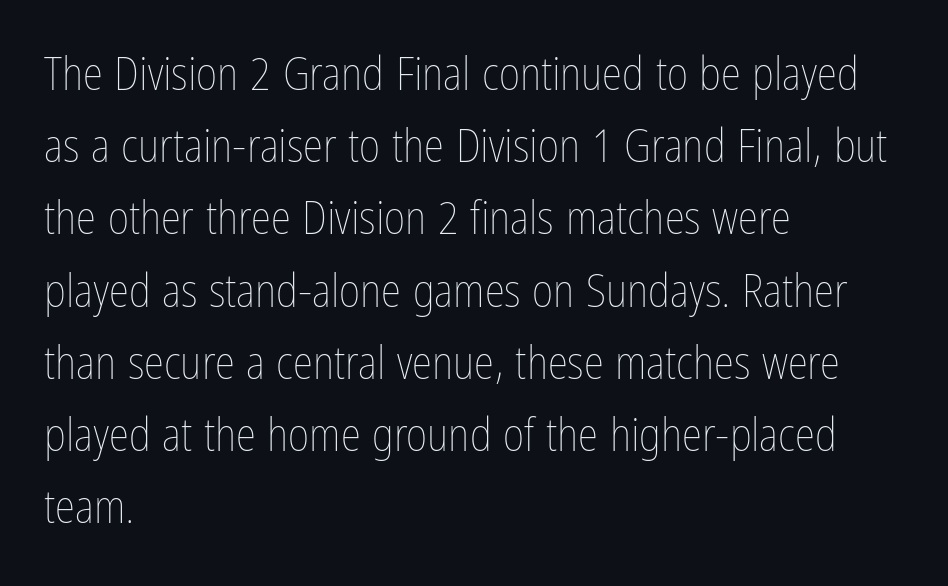
The image shows 46 px thin, condensed type, upright; set left-aligned, normal line spacing (1.57x), normal letter spacing, not underlined; low stroke contrast and a medium x-height.
